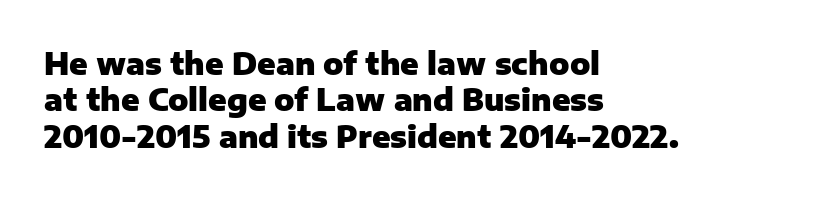
The image shows 30 px heavy sans-serif type, upright; set left-aligned, line spacing 1.21x, normal letter spacing, not underlined; low stroke contrast and a medium x-height.
